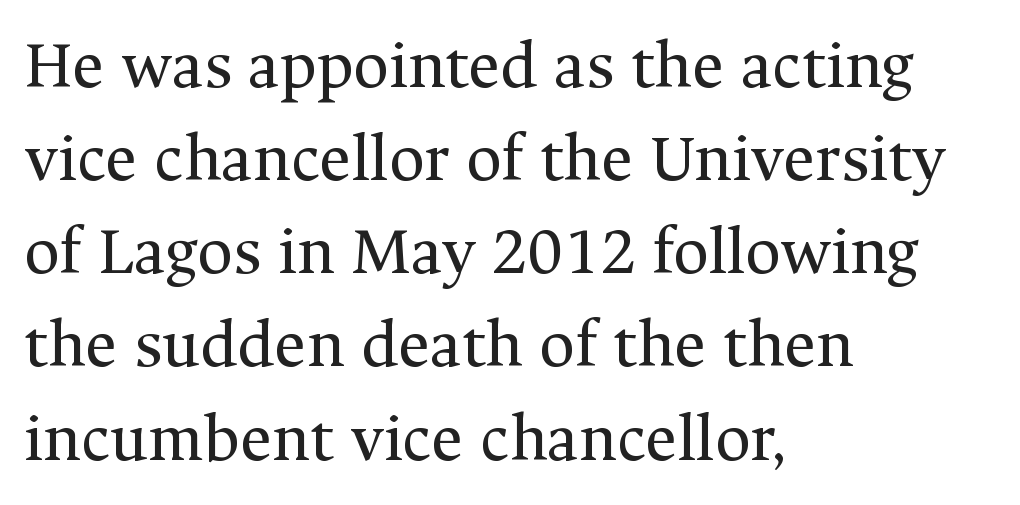
The image shows 69 px regular-weight serif type, upright; set left-aligned, normal line spacing (1.35x), normal letter spacing, not underlined; medium stroke contrast and a medium x-height.
